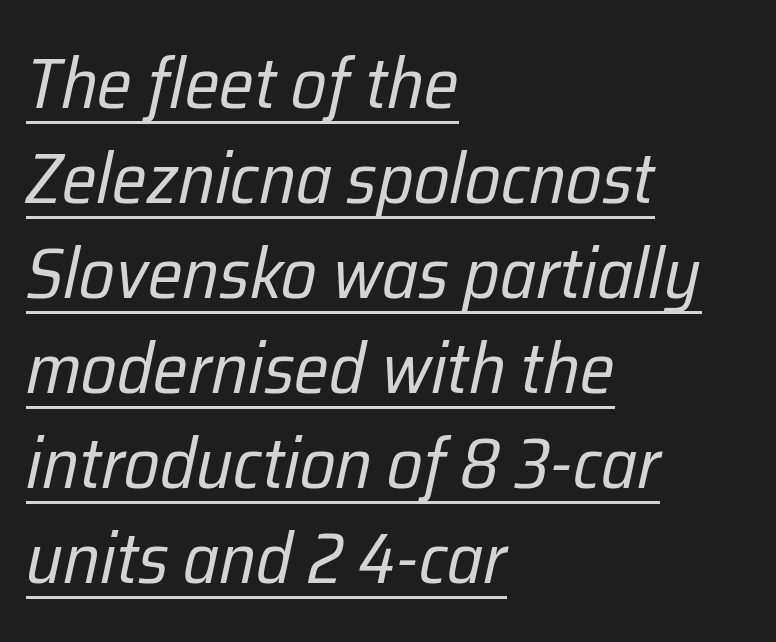
Honestly, the underline is the first thing you notice here. The passage shown has conventional tracking throughout. Characters are canted at an angle relative to the baseline's perpendicular. Left-aligned paragraph, ragged on the right. Is this a fixed-width face? No — the glyphs have proportional, varying widths.
